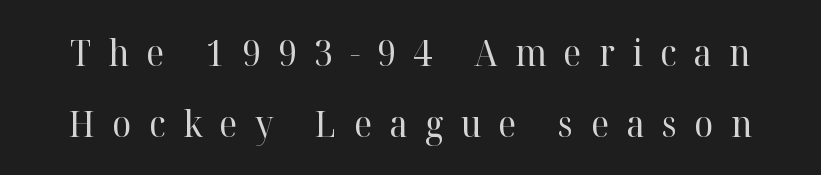
{"serif": "yes", "italic": "no", "bold": "no", "weight": "regular", "width": "normal", "stroke_contrast": "high", "x_height": "medium", "monospaced": "no", "underline": "no", "line_spacing": "loose", "line_spacing_ratio": 1.97, "letter_spacing": "wide", "letter_spacing_em": 0.48, "glyph_px": 36}
